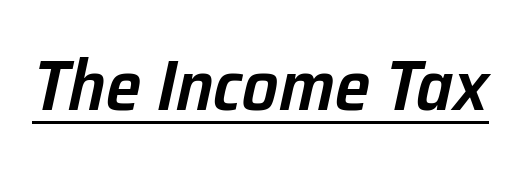
Beneath each row of characters lies a ruled line. Think of a printed novel: that variable character pitch is what you see here. The glyphs have the mass of a demibold cut, below bold. The letters are slanted; this is an italic face. Here the glyphs are tracked normally, forming tight word shapes.
